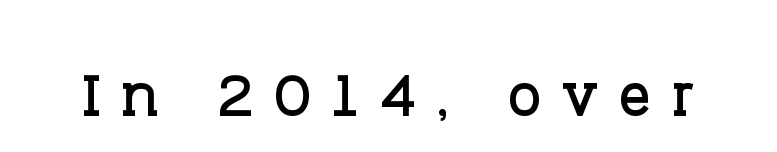
The image shows 80 px serif type, upright; set unusually wide letter spacing (+0.26 em), not underlined; low stroke contrast and a large x-height.
